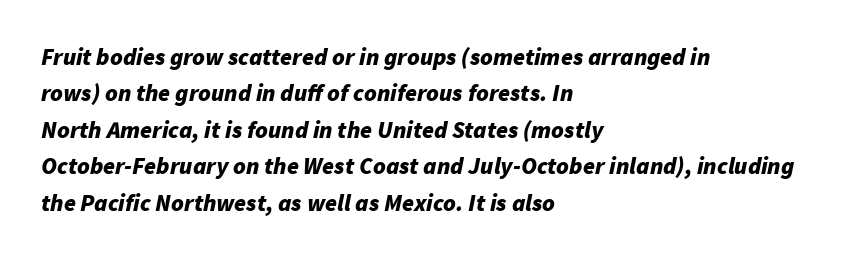
A classic flush-left, rag-right setting is used for this passage. Strokes here are thick enough to call this a true bold. These lines sit exactly where default settings would place them. Bare-footed words on every line.
